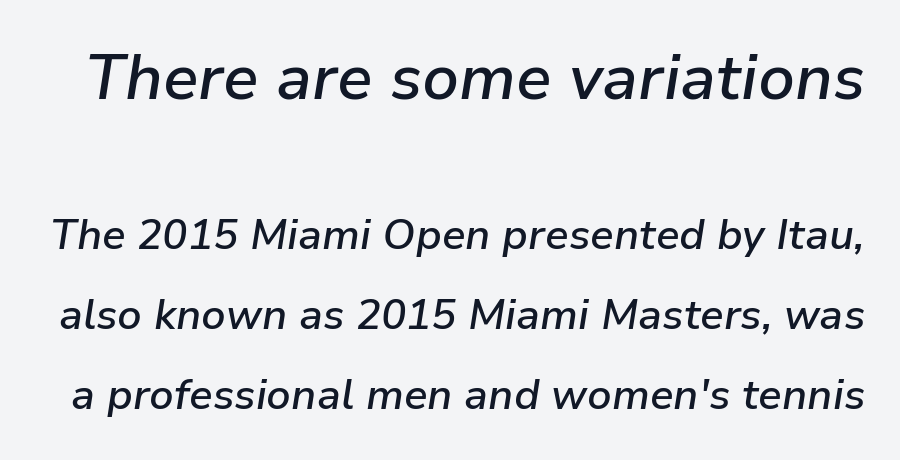
Type size steps down from the first block to the second. Each glyph is drawn with semibold strokes, heavier than normal yet not fully bold. Honestly, the letter spacing is just normal — you wouldn't notice it. Line spacing here is loose.
